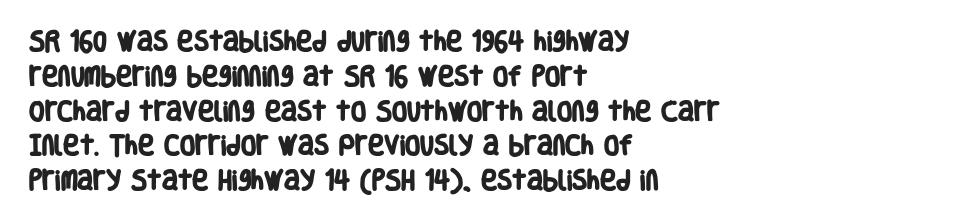
{"bold": "yes", "underline": "no", "align": "left", "line_spacing": "normal", "line_spacing_ratio": 1.58, "letter_spacing": "normal", "letter_spacing_em": 0.0, "glyph_px": 22}
